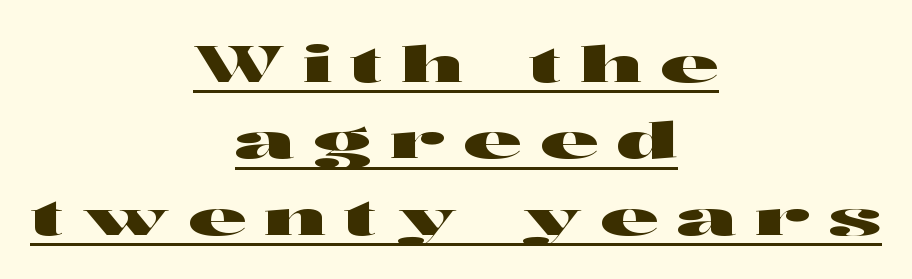
Q: Is the text italic (slanted)? A: No, it is upright.
Q: Is the typeface a serif or a sans-serif typeface? A: Sans-serif.
Q: Is the text underlined? A: Yes.
Q: How is the paragraph aligned? A: Centered.
Q: Is the spacing between letters normal or unusually wide? A: Unusually wide.
Q: Is the spacing between lines tight, normal or loose? A: Normal.
Q: Width (condensed, normal, or wide)? A: Wide.
Q: Stroke contrast? A: High.
Q: x-height? A: Medium.
Q: Monospaced? A: No.
